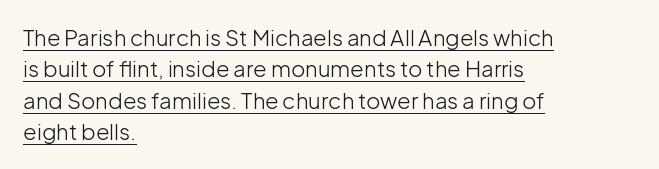
The weight would be labelled regular, book, light, or lighter still. Looks like someone drew a line under every word here. Line beginnings align vertically; line endings do not. This is roman type, the default non-slanted kind.
